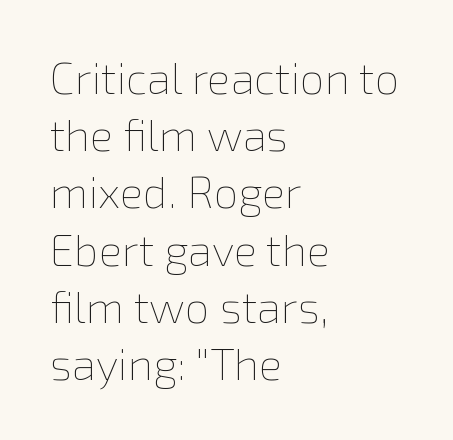
The image shows 44 px thin type, upright; set left-aligned, normal line spacing (1.3x), normal letter spacing, not underlined; a medium x-height.
